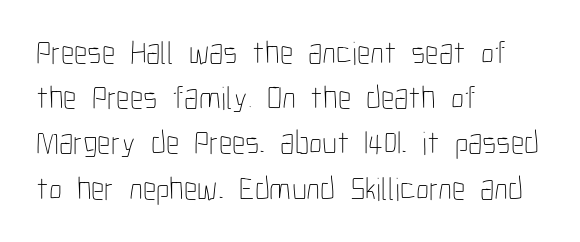
{"italic": "no", "bold": "no", "weight": "thin", "width": "condensed", "stroke_contrast": "low", "x_height": "medium", "monospaced": "no", "underline": "no", "align": "left", "line_spacing": "normal", "line_spacing_ratio": 1.37, "letter_spacing": "normal", "letter_spacing_em": 0.0, "glyph_px": 33}
